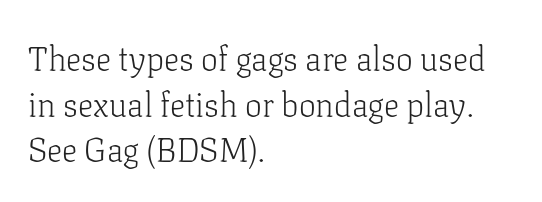
Stroke mass is kept to a normal reading level or below. Observe the serifs anchoring each vertical stroke in this sample. Line beginnings align vertically; line endings do not. Think of a printed novel: that variable character pitch is what you see here.
